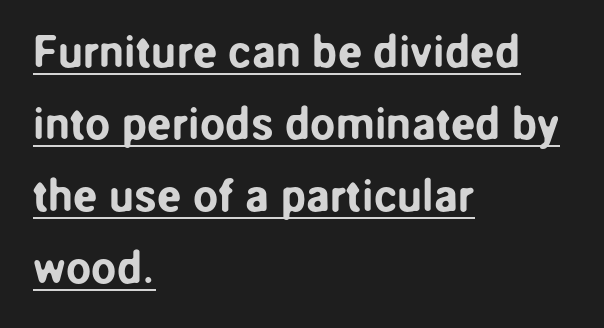
The passage shown has conventional tracking throughout. The rendering uses a moderate line-height, typical for paragraphs. To sum up the face: it is a sans, with no serifs. These characters rest on top of a visible drawn line.
